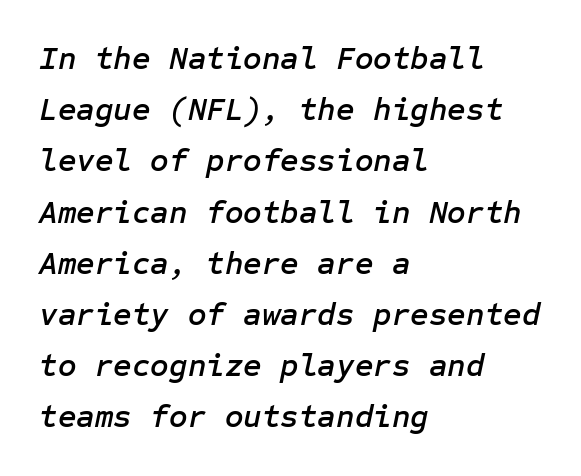
The image shows 32 px text type, italic (leaning right); set left-aligned, normal line spacing (1.6x), normal letter spacing, not underlined; low stroke contrast and a medium x-height.
